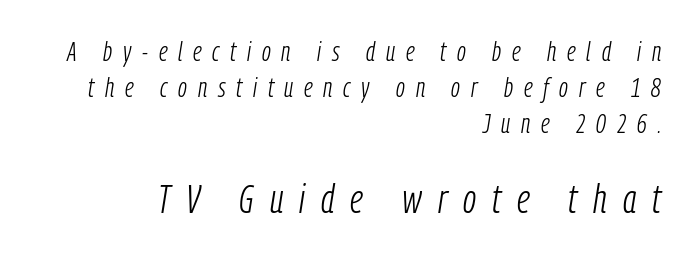
Descenders are the only things crossing below the line. Character widths vary here, with narrow letters taking less room than wide ones. Weight: not bold — regular or lighter. Does the lettering tilt? It does — this is italic. Casual observation: everything's shoved over to the right. Regarding leading, the lines here are spaced in the standard way.
